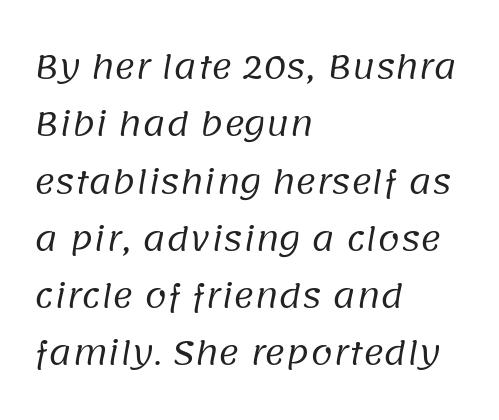
Q: Is the text bold? A: No.
Q: Is the typeface a serif or a sans-serif typeface? A: Sans-serif.
Q: Is the text underlined? A: No.
Q: How is the paragraph aligned? A: Left-aligned.
Q: Is the spacing between letters normal or unusually wide? A: Normal.
Q: Width (condensed, normal, or wide)? A: Normal.
Q: Stroke contrast? A: Low.
Q: x-height? A: Large.
Q: Monospaced? A: No.
